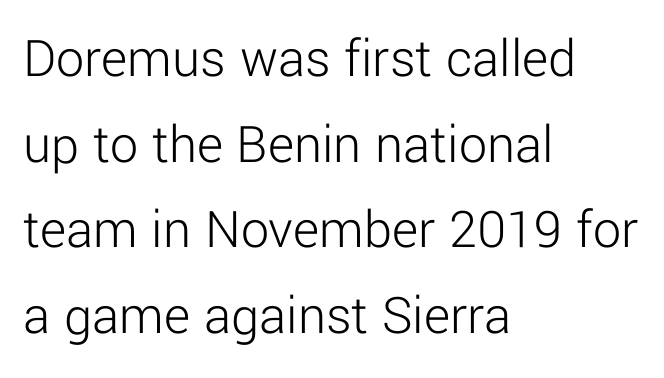
{"serif": "no", "italic": "no", "bold": "no", "weight": "light", "width": "normal", "stroke_contrast": "low", "x_height": "medium", "monospaced": "no", "underline": "no", "align": "left", "line_spacing": "normal", "line_spacing_ratio": 1.53, "letter_spacing": "normal", "letter_spacing_em": 0.0, "glyph_px": 56}
